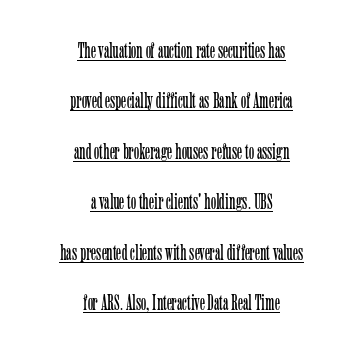
{"italic": "no", "bold": "no", "underline": "yes", "align": "center", "line_spacing": "loose", "line_spacing_ratio": 2.29, "letter_spacing": "normal", "letter_spacing_em": 0.0, "glyph_px": 22}
